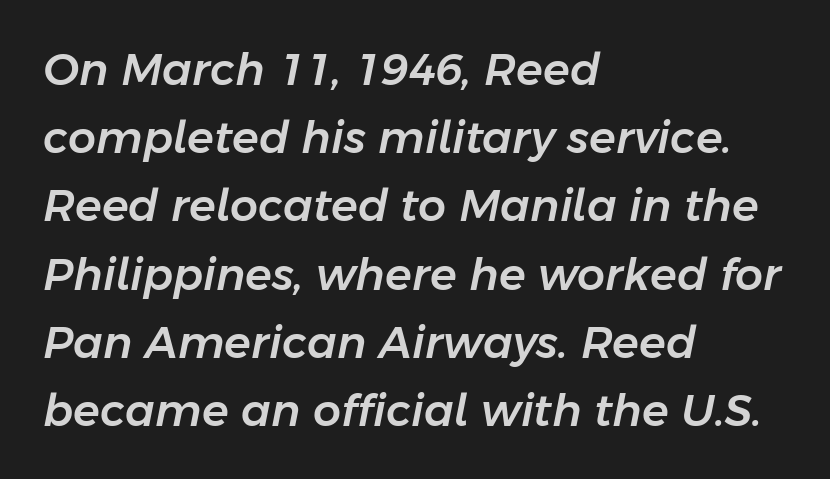
{"italic": "yes", "lean": "right", "slant_degrees": 11, "width": "normal", "stroke_contrast": "low", "x_height": "medium", "monospaced": "no", "underline": "no", "align": "left", "line_spacing": "normal", "line_spacing_ratio": 1.55, "letter_spacing": "normal", "letter_spacing_em": 0.0, "glyph_px": 44}
